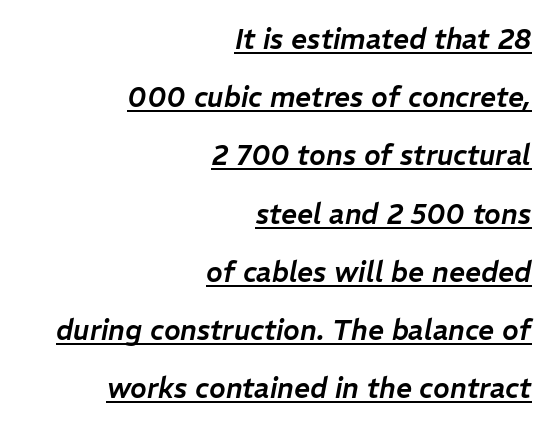
{"italic": "yes", "lean": "right", "slant_degrees": 11, "width": "normal", "stroke_contrast": "low", "x_height": "medium", "monospaced": "no", "underline": "yes", "align": "right", "line_spacing": "loose", "line_spacing_ratio": 2.08, "letter_spacing": "normal", "letter_spacing_em": 0.0, "glyph_px": 28}
